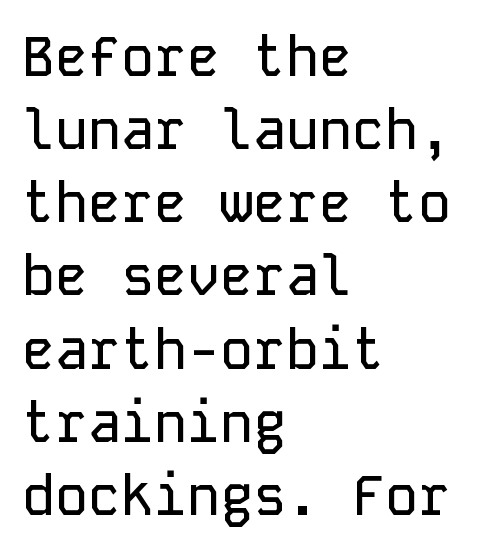
The image shows 55 px sans-serif type, upright, monospaced; set left-aligned, normal line spacing (1.33x), normal letter spacing, not underlined; low stroke contrast and a medium x-height.
